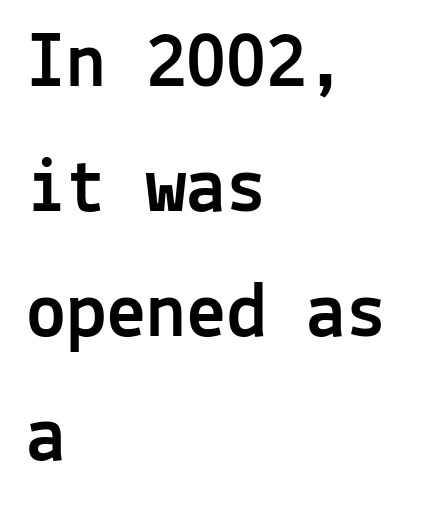
Q: Is the text italic (slanted)? A: No, it is upright.
Q: Is the typeface a serif or a sans-serif typeface? A: Sans-serif.
Q: Is the text underlined? A: No.
Q: How is the paragraph aligned? A: Left-aligned.
Q: Is the spacing between letters normal or unusually wide? A: Normal.
Q: Is the spacing between lines tight, normal or loose? A: Normal.
Q: Width (condensed, normal, or wide)? A: Normal.
Q: x-height? A: Medium.
Q: Monospaced? A: Yes.
